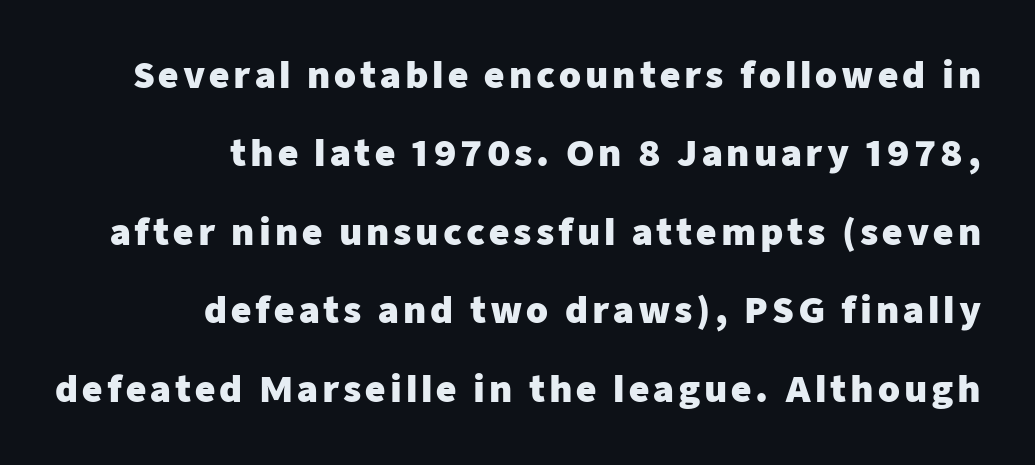
Q: Is the text bold? A: Yes.
Q: Is the text italic (slanted)? A: No, it is upright.
Q: Is the typeface a serif or a sans-serif typeface? A: Sans-serif.
Q: Is the text underlined? A: No.
Q: How is the paragraph aligned? A: Right-aligned.
Q: Is the spacing between lines tight, normal or loose? A: Loose.
Q: Width (condensed, normal, or wide)? A: Normal.
Q: Stroke contrast? A: Low.
Q: x-height? A: Medium.
Q: Monospaced? A: No.
